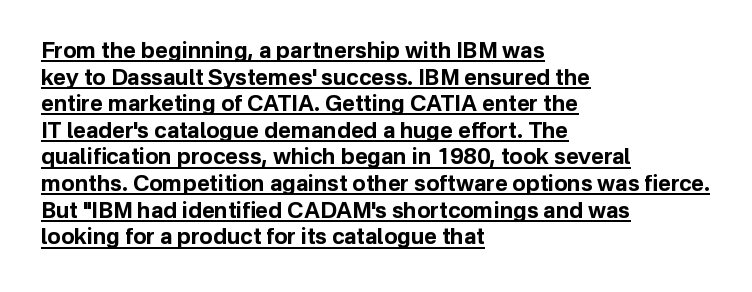
{"italic": "no", "bold": "yes", "underline": "yes", "align": "left", "line_spacing_ratio": 1.21, "letter_spacing": "normal", "letter_spacing_em": 0.0, "glyph_px": 22}
